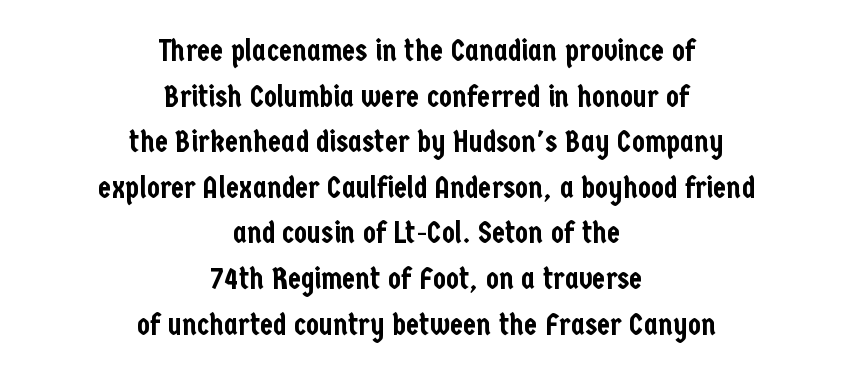
Centered paragraph, ragged on both sides. Honestly, there is no underline to notice here at all. Spacing between characters is what you'd get straight out of the box. Evenly set lines give the paragraph a standard silhouette. Proportional: the letters do not fall into vertical columns.
